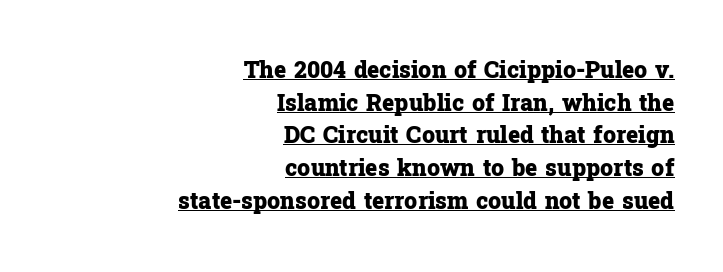
{"italic": "no", "bold": "yes", "underline": "yes", "align": "right", "line_spacing": "normal", "line_spacing_ratio": 1.42, "letter_spacing": "normal", "letter_spacing_em": 0.0, "glyph_px": 23}
